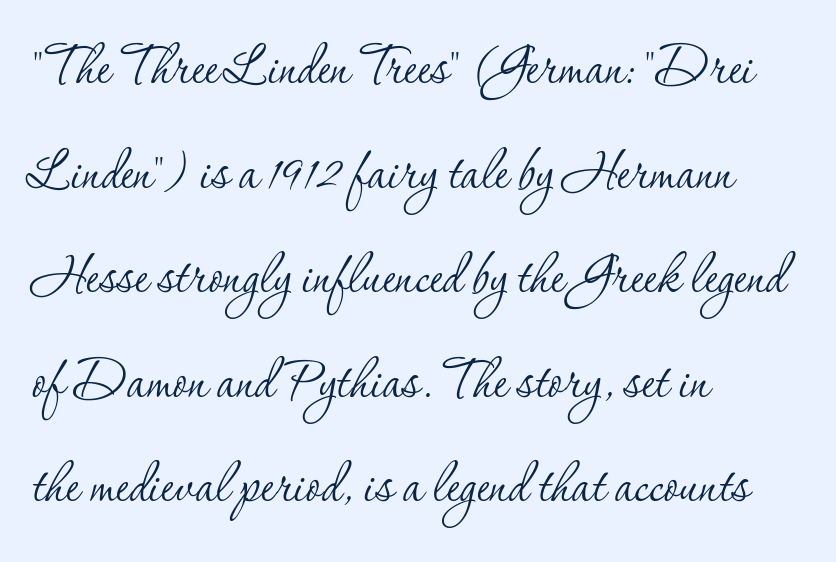
Q: Is the text bold? A: No.
Q: Is the text italic (slanted)? A: Yes.
Q: Is the typeface a serif or a sans-serif typeface? A: Serif.
Q: Is the text underlined? A: No.
Q: How is the paragraph aligned? A: Left-aligned.
Q: Is the spacing between letters normal or unusually wide? A: Normal.
Q: Is the spacing between lines tight, normal or loose? A: Normal.
Q: Width (condensed, normal, or wide)? A: Normal.
Q: Stroke contrast? A: Low.
Q: x-height? A: Small.
Q: Monospaced? A: No.
